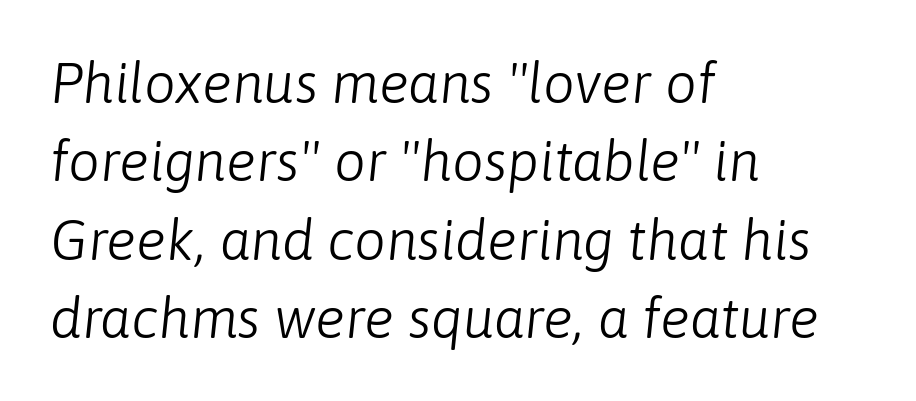
Q: Is the text bold? A: No.
Q: Is the text italic (slanted)? A: Yes, it leans right by about 6 degrees.
Q: Is the text underlined? A: No.
Q: How is the paragraph aligned? A: Left-aligned.
Q: Is the spacing between letters normal or unusually wide? A: Normal.
Q: Is the spacing between lines tight, normal or loose? A: Normal.
Q: Width (condensed, normal, or wide)? A: Normal.
Q: Stroke contrast? A: Low.
Q: x-height? A: Medium.
Q: Monospaced? A: No.
